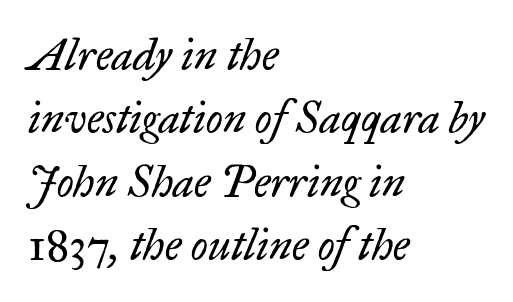
Q: Is the text bold? A: No.
Q: Is the text italic (slanted)? A: Yes, it leans right by about 17 degrees.
Q: Is the typeface a serif or a sans-serif typeface? A: Serif.
Q: Is the text underlined? A: No.
Q: How is the paragraph aligned? A: Left-aligned.
Q: Is the spacing between letters normal or unusually wide? A: Normal.
Q: Is the spacing between lines tight, normal or loose? A: Normal.
Q: Width (condensed, normal, or wide)? A: Normal.
Q: Stroke contrast? A: Low.
Q: x-height? A: Small.
Q: Monospaced? A: No.
